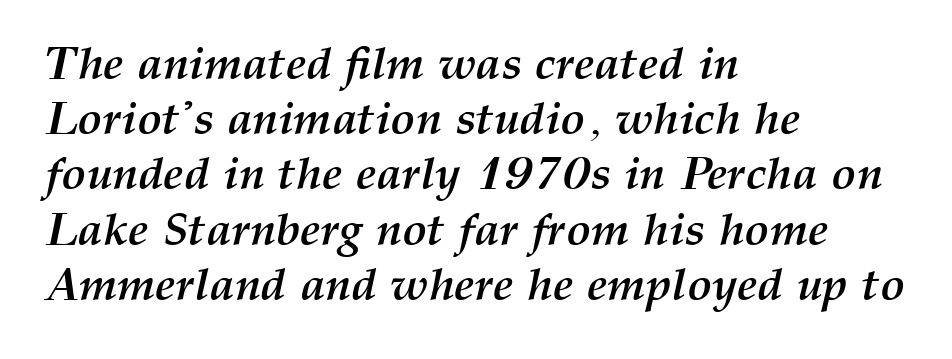
Do the characters align in a grid? No, the font is proportional. Rendered with sloped, italic letterforms. Look at the tracking — it's just the regular setting, nothing added. Check the space under the baseline: it is left empty. A student would call this left alignment; a typographer would say flush left, rag right.
